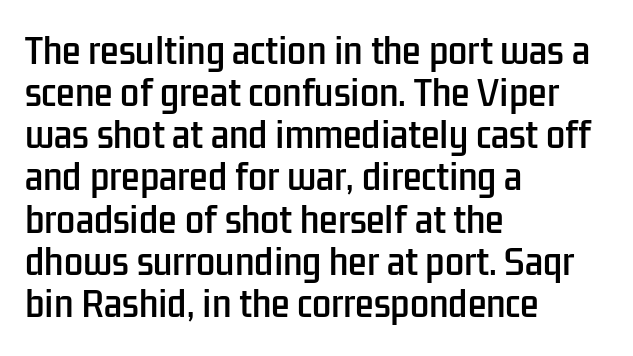
Each letter keeps its own natural width here, so spacing adapts to shape. All the whitespace from short lines collects on the right. Any mark beneath the type? The region is blank. Unlike a traditional serif, this face leaves its strokes unadorned.
